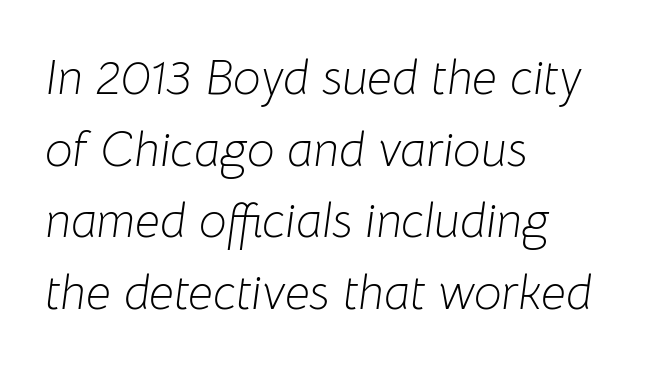
{"italic": "yes", "lean": "right", "slant_degrees": 8, "bold": "no", "weight": "light", "width": "normal", "stroke_contrast": "low", "x_height": "medium", "monospaced": "no", "underline": "no", "align": "left", "line_spacing": "normal", "line_spacing_ratio": 1.46, "letter_spacing": "normal", "letter_spacing_em": 0.0, "glyph_px": 49}
